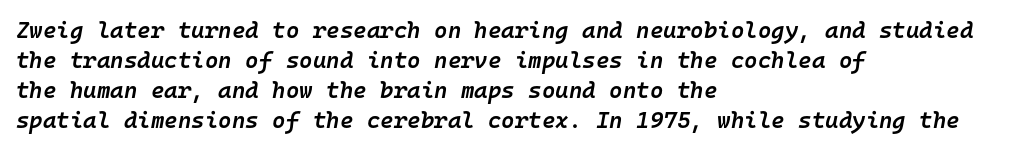
{"italic": "yes", "lean": "right", "slant_degrees": 10, "bold": "semi", "underline": "no", "align": "left", "line_spacing": "normal", "line_spacing_ratio": 1.31, "letter_spacing": "normal", "letter_spacing_em": 0.0, "glyph_px": 23}
